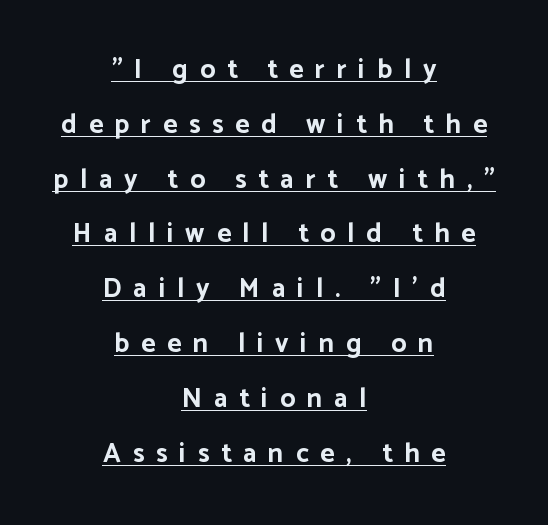
Quick note: interline space is abundant. How heavy is the stroke? Heavy — this is a bold. Horizontal alignment here is central, giving a formal, balanced look. Ascenders rise straight up at ninety degrees. Observe the wide spacing: letters keep a clear distance from each other. In designer terms, the underline attribute is active on this setting.
